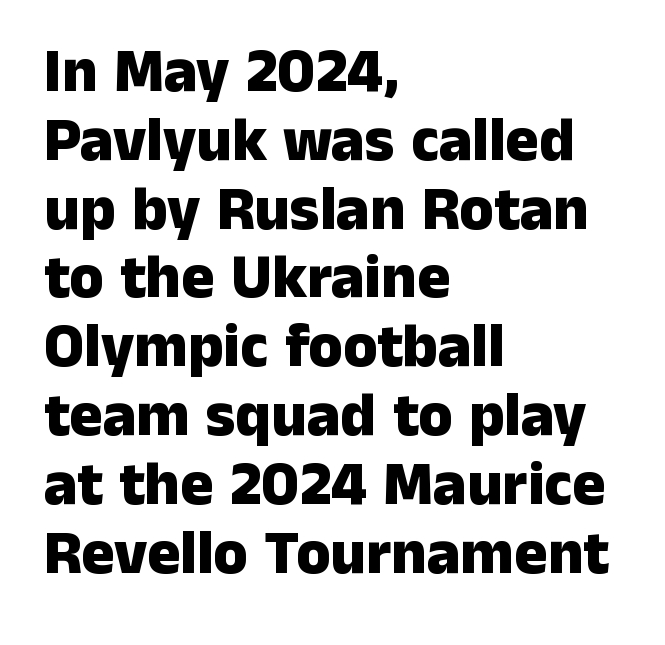
Q: Is the text bold? A: Yes.
Q: Is the text italic (slanted)? A: No, it is upright.
Q: Is the typeface a serif or a sans-serif typeface? A: Sans-serif.
Q: Is the text underlined? A: No.
Q: How is the paragraph aligned? A: Left-aligned.
Q: Is the spacing between letters normal or unusually wide? A: Normal.
Q: Is the spacing between lines tight, normal or loose? A: Tight.
Q: Width (condensed, normal, or wide)? A: Normal.
Q: Stroke contrast? A: Low.
Q: x-height? A: Medium.
Q: Monospaced? A: No.
